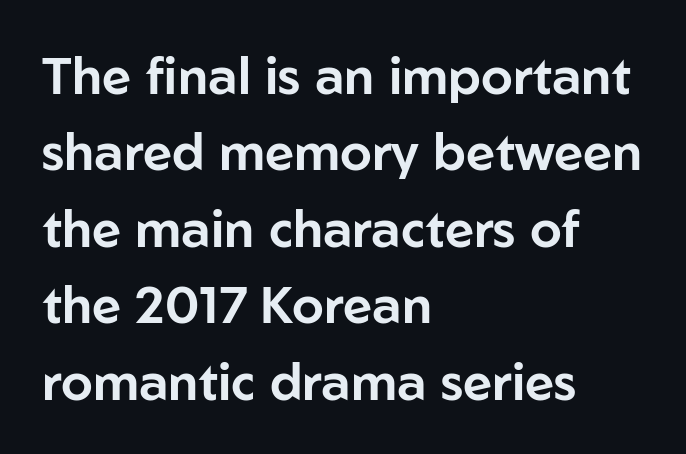
Line starts are locked; line ends wander. Vertically, the passage feels balanced, rows spaced as you'd expect. In terms of letterform style, serifs are entirely absent. These lines were composed using upright roman letters. Default kerning and tracking; the words read as compact shapes.
